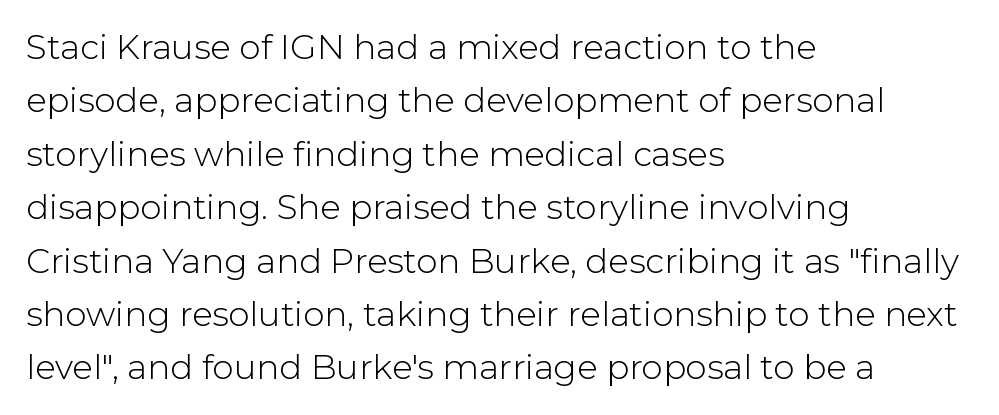
Q: Is the text bold? A: No.
Q: Is the text italic (slanted)? A: No, it is upright.
Q: Is the typeface a serif or a sans-serif typeface? A: Sans-serif.
Q: Is the text underlined? A: No.
Q: How is the paragraph aligned? A: Left-aligned.
Q: Is the spacing between letters normal or unusually wide? A: Normal.
Q: Is the spacing between lines tight, normal or loose? A: Normal.
Q: Width (condensed, normal, or wide)? A: Normal.
Q: Stroke contrast? A: Low.
Q: x-height? A: Medium.
Q: Monospaced? A: No.
